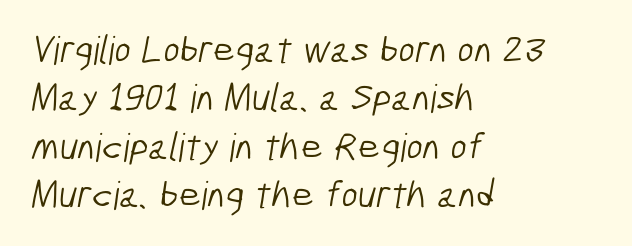
The image shows 39 px light, condensed sans-serif type; set left-aligned, line spacing 1.24x, normal letter spacing, not underlined; low stroke contrast and a medium x-height.
